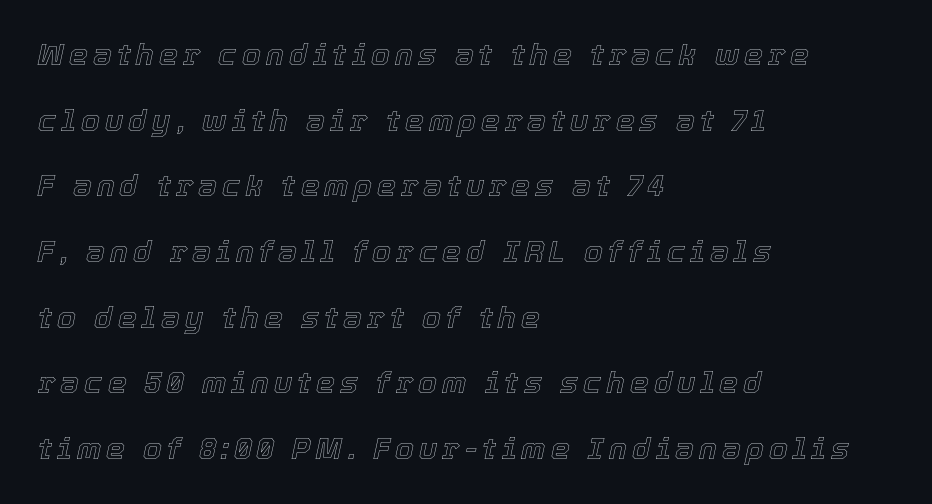
You could not count columns in this text — the font is proportionally spaced. Descenders hang freely into open space. These lines stack with their left ends in a neat column. The text carries the slant typical of an italic or oblique font. Regarding leading, the lines here are spaced well apart.
